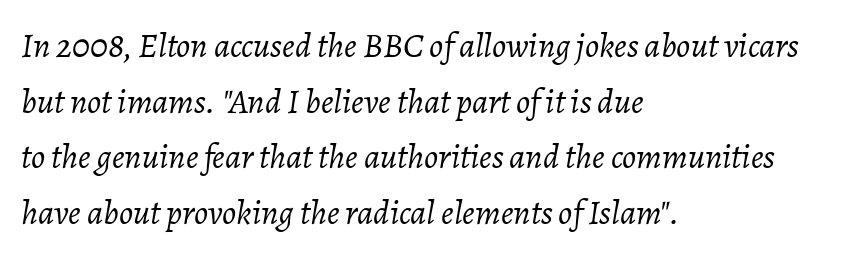
Q: Is the text bold? A: No.
Q: Is the text italic (slanted)? A: Yes, it leans right by about 7 degrees.
Q: Is the text underlined? A: No.
Q: How is the paragraph aligned? A: Left-aligned.
Q: Is the spacing between letters normal or unusually wide? A: Normal.
Q: Is the spacing between lines tight, normal or loose? A: Normal.
Q: Width (condensed, normal, or wide)? A: Normal.
Q: Stroke contrast? A: Low.
Q: x-height? A: Medium.
Q: Monospaced? A: No.
